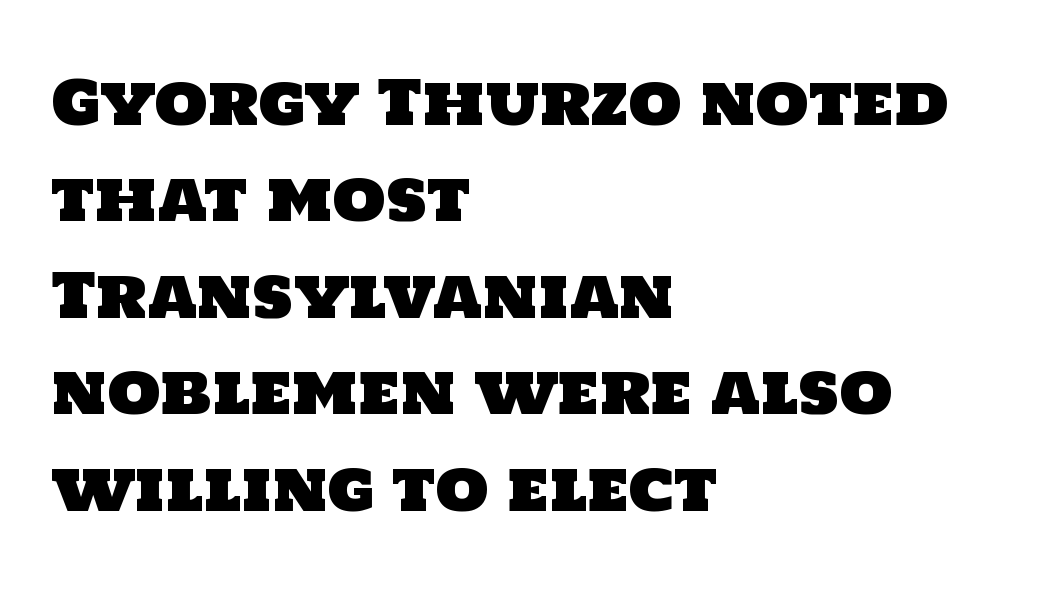
Q: Is the typeface a serif or a sans-serif typeface? A: Sans-serif.
Q: Is the text underlined? A: No.
Q: How is the paragraph aligned? A: Left-aligned.
Q: Is the spacing between letters normal or unusually wide? A: Normal.
Q: Is the spacing between lines tight, normal or loose? A: Normal.
Q: Width (condensed, normal, or wide)? A: Normal.
Q: Stroke contrast? A: Low.
Q: x-height? A: Large.
Q: Monospaced? A: No.
